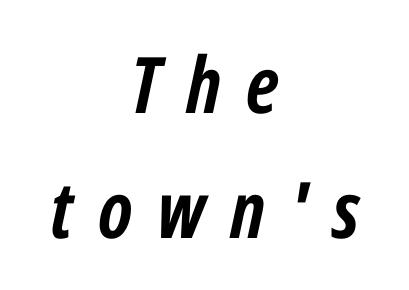
{"italic": "yes", "lean": "right", "slant_degrees": 12, "bold": "yes", "weight": "semibold", "width": "condensed", "stroke_contrast": "low", "x_height": "medium", "monospaced": "no", "underline": "no", "align": "center", "line_spacing": "normal", "line_spacing_ratio": 1.6, "letter_spacing": "wide", "letter_spacing_em": 0.32, "glyph_px": 78}
